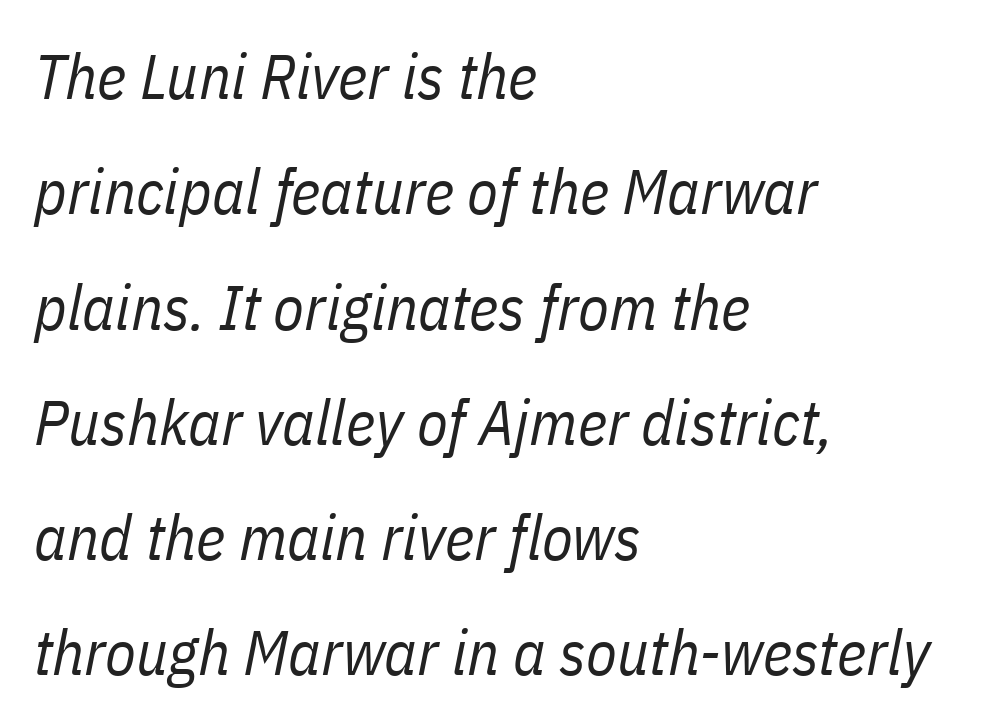
Q: Is the text bold? A: No.
Q: Is the text italic (slanted)? A: Yes, it leans right by about 11 degrees.
Q: Is the text underlined? A: No.
Q: How is the paragraph aligned? A: Left-aligned.
Q: Is the spacing between letters normal or unusually wide? A: Normal.
Q: Width (condensed, normal, or wide)? A: Condensed.
Q: Stroke contrast? A: Low.
Q: x-height? A: Medium.
Q: Monospaced? A: No.
